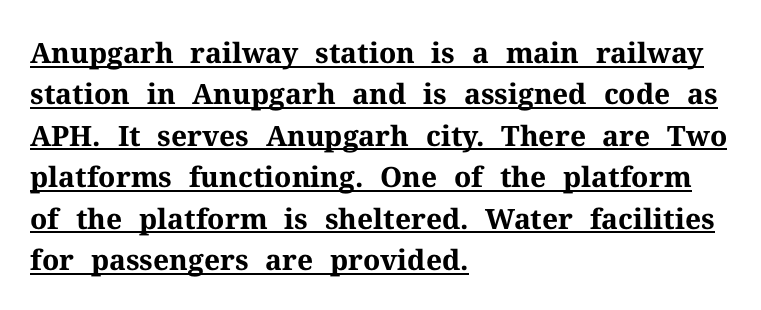
Q: Is the text bold? A: Yes.
Q: Is the text italic (slanted)? A: No, it is upright.
Q: Is the typeface a serif or a sans-serif typeface? A: Serif.
Q: Is the text underlined? A: Yes.
Q: How is the paragraph aligned? A: Left-aligned.
Q: Is the spacing between letters normal or unusually wide? A: Normal.
Q: Is the spacing between lines tight, normal or loose? A: Normal.
Q: Width (condensed, normal, or wide)? A: Normal.
Q: Stroke contrast? A: Medium.
Q: x-height? A: Medium.
Q: Monospaced? A: No.
